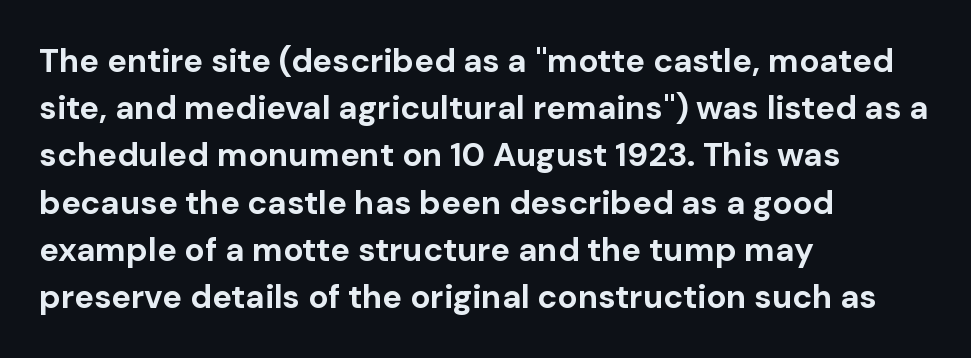
{"serif": "no", "italic": "no", "bold": "yes", "weight": "bold", "width": "normal", "stroke_contrast": "low", "x_height": "medium", "monospaced": "no", "underline": "no", "align": "left", "line_spacing": "normal", "line_spacing_ratio": 1.43, "letter_spacing": "normal", "letter_spacing_em": 0.0, "glyph_px": 33}
